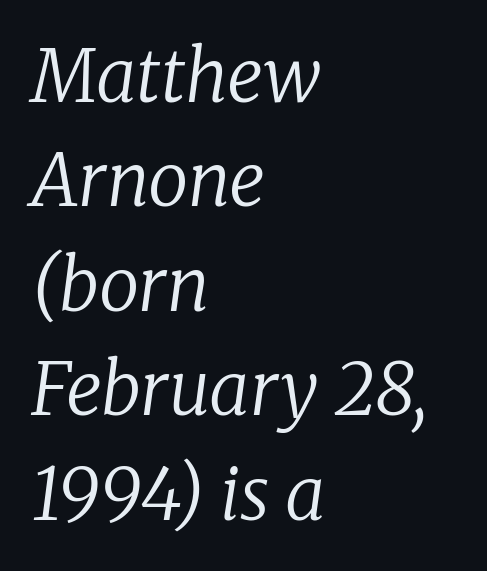
Q: Is the text bold? A: No.
Q: Is the text italic (slanted)? A: Yes, it leans right by about 8 degrees.
Q: Is the typeface a serif or a sans-serif typeface? A: Serif.
Q: Is the text underlined? A: No.
Q: How is the paragraph aligned? A: Left-aligned.
Q: Is the spacing between letters normal or unusually wide? A: Normal.
Q: Is the spacing between lines tight, normal or loose? A: Normal.
Q: Width (condensed, normal, or wide)? A: Normal.
Q: Stroke contrast? A: Low.
Q: x-height? A: Medium.
Q: Monospaced? A: No.
